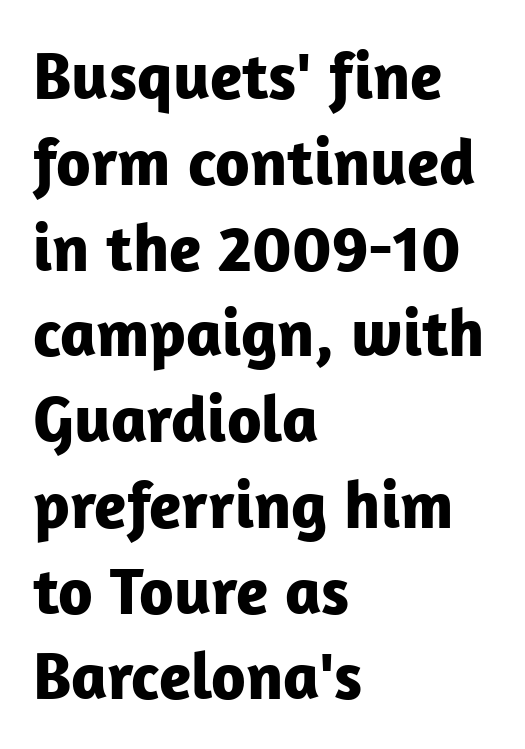
The image shows 67 px bold sans-serif type, upright; set left-aligned, normal line spacing (1.28x), normal letter spacing, not underlined; low stroke contrast and a medium x-height.
